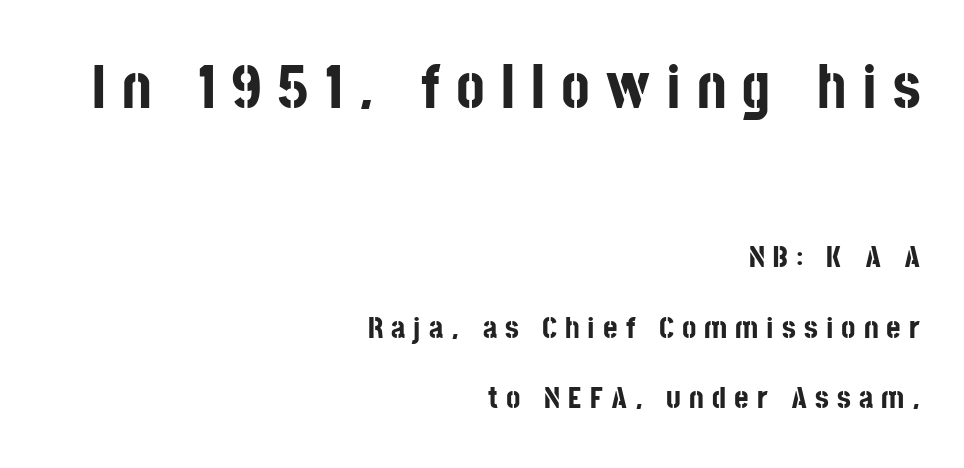
Q: Is the text bold? A: Yes.
Q: Is the text italic (slanted)? A: No, it is upright.
Q: Is the typeface a serif or a sans-serif typeface? A: Sans-serif.
Q: Is the text underlined? A: No.
Q: How is the paragraph aligned? A: Right-aligned.
Q: Is the spacing between letters normal or unusually wide? A: Unusually wide.
Q: Is the spacing between lines tight, normal or loose? A: Loose.
Q: Which block of text is set in a larger size, the first (top) or the second (bottom)? A: The first (top) one.
Q: Width (condensed, normal, or wide)? A: Condensed.
Q: Stroke contrast? A: Low.
Q: x-height? A: Large.
Q: Monospaced? A: No.
